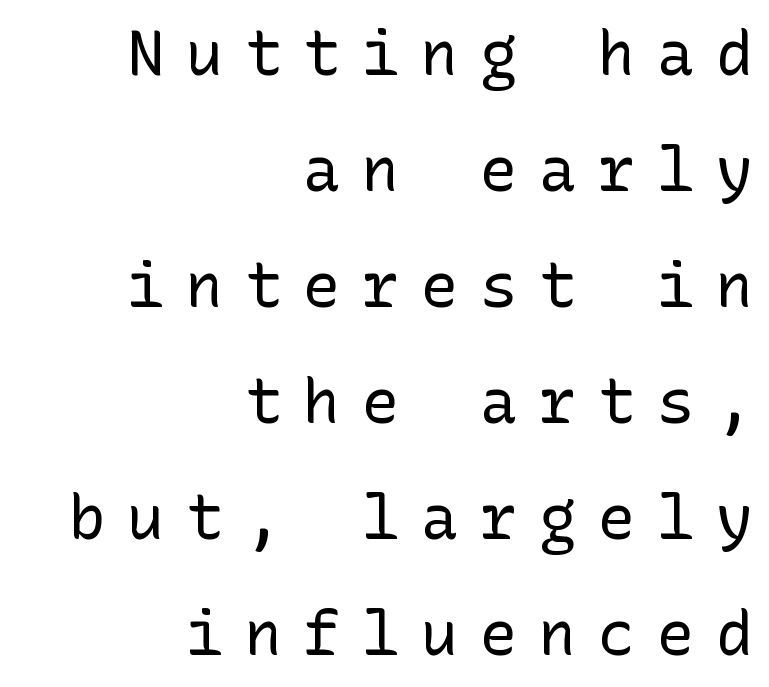
The glyphs are unaccompanied by any horizontal stroke below them. Compared with a flush-left layout, this one pins lines to the opposite, right side. The glyphs in this specimen are sans serif. What stands out about the letter spacing? Its width — letters are far apart. Counters stay open thanks to moderate or lighter strokes. Upright lettering throughout.
